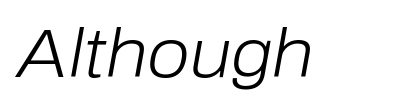
Letter spacing: default. You can tell it's italic because the verticals aren't actually vertical. No heavy texture on the line: the type isn't bold. Descenders are the only things crossing below the line.
